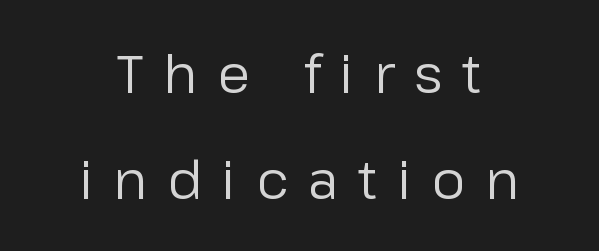
Clear beneath every line of the passage. Typographically, this falls in the sans-serif category. These lines have a slow, spaced-out rhythm from letter to letter. What's the leading like? Stretched, with rows far apart.
